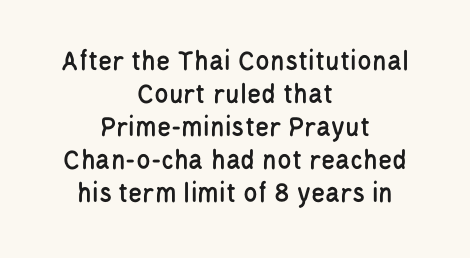
Each letter keeps its own natural width here, so spacing adapts to shape. Examine the stroke ends and you'll find no serifs. Descender tails drop into unmarked territory. Designer's note — italics off, roman on.
